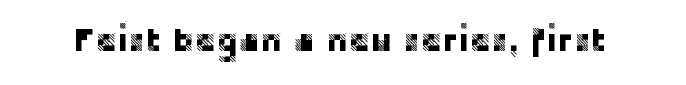
Q: Is the text italic (slanted)? A: No, it is upright.
Q: Is the typeface a serif or a sans-serif typeface? A: Sans-serif.
Q: Is the text underlined? A: No.
Q: Is the spacing between letters normal or unusually wide? A: Normal.
Q: Width (condensed, normal, or wide)? A: Normal.
Q: Stroke contrast? A: Low.
Q: x-height? A: Large.
Q: Monospaced? A: No.
